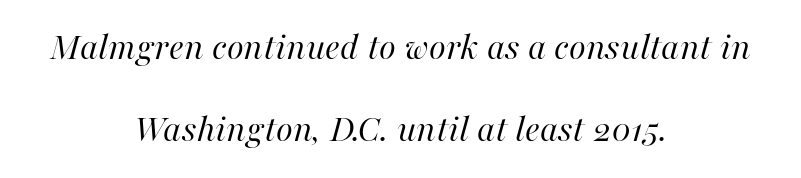
The image shows 39 px regular-weight type, italic (leaning right); set centered, loose line spacing (2.1x), normal letter spacing, not underlined; high stroke contrast and a medium x-height.
